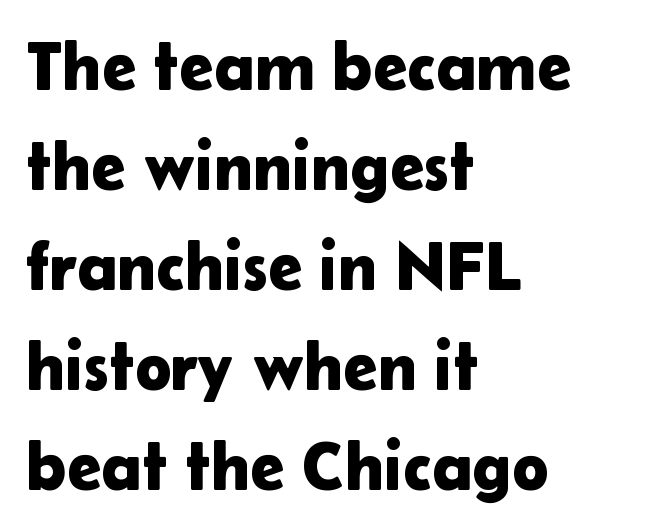
Leading matches the norm, producing a regular column. The face used here is proportionally spaced, like ordinary book or web type. The designer went with a sans here, leaving each stem footless. The letterforms sit shoulder to shoulder at normal distance. Is the block centered? No — it sits flush against the left margin. Unmarked baselines from the first word to the last.
